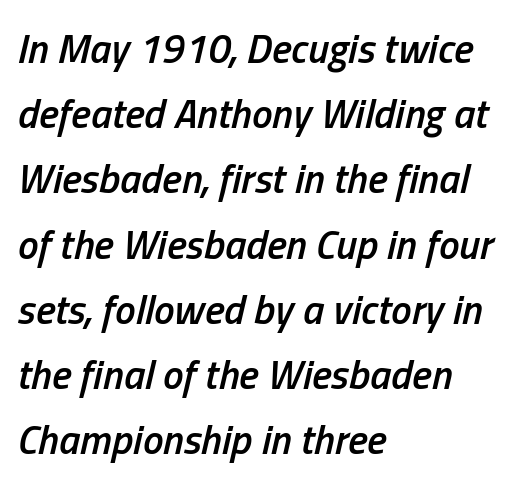
Q: Is the text bold? A: Semi-bold.
Q: Is the text italic (slanted)? A: Yes, it leans right by about 13 degrees.
Q: Is the text underlined? A: No.
Q: How is the paragraph aligned? A: Left-aligned.
Q: Is the spacing between letters normal or unusually wide? A: Normal.
Q: Is the spacing between lines tight, normal or loose? A: Normal.
Q: Width (condensed, normal, or wide)? A: Condensed.
Q: Stroke contrast? A: Low.
Q: x-height? A: Medium.
Q: Monospaced? A: No.
